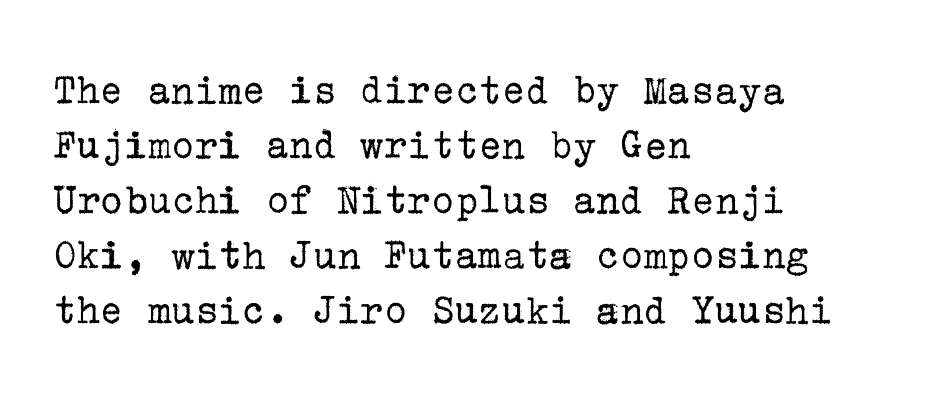
Q: Is the text bold? A: No.
Q: Is the text italic (slanted)? A: No, it is upright.
Q: Is the typeface a serif or a sans-serif typeface? A: Serif.
Q: Is the text underlined? A: No.
Q: How is the paragraph aligned? A: Left-aligned.
Q: Is the spacing between letters normal or unusually wide? A: Normal.
Q: Is the spacing between lines tight, normal or loose? A: Normal.
Q: Width (condensed, normal, or wide)? A: Normal.
Q: Stroke contrast? A: Low.
Q: x-height? A: Medium.
